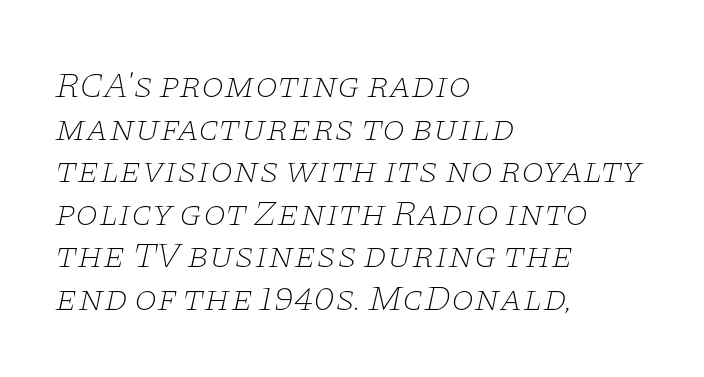
The font family rendered here belongs to the serif group. Honestly, the rows look squashed on top of each other. Nobody touched the tracking dial on this one. Looks like regular typesetting: each glyph gets only the width it needs.
